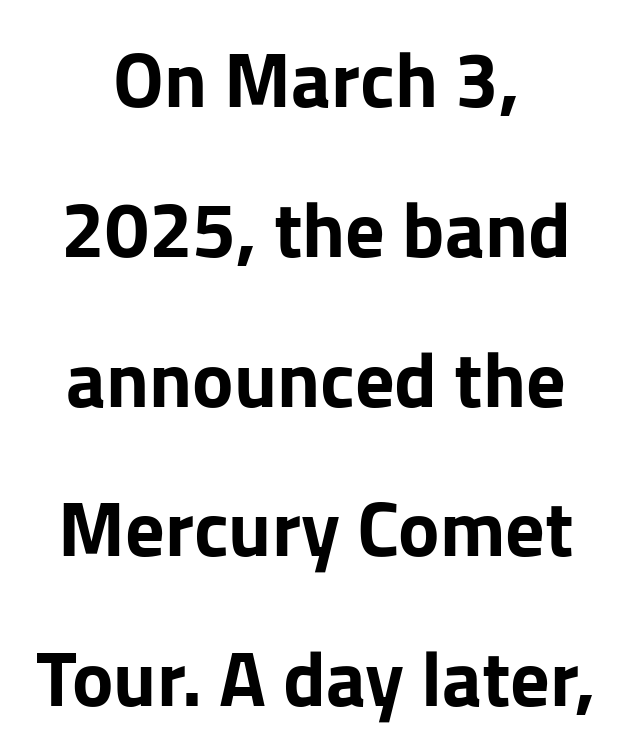
Q: Is the text bold? A: Yes.
Q: Is the text italic (slanted)? A: No, it is upright.
Q: Is the typeface a serif or a sans-serif typeface? A: Sans-serif.
Q: Is the text underlined? A: No.
Q: How is the paragraph aligned? A: Centered.
Q: Is the spacing between letters normal or unusually wide? A: Normal.
Q: Is the spacing between lines tight, normal or loose? A: Loose.
Q: Width (condensed, normal, or wide)? A: Normal.
Q: Stroke contrast? A: Low.
Q: x-height? A: Medium.
Q: Monospaced? A: No.
